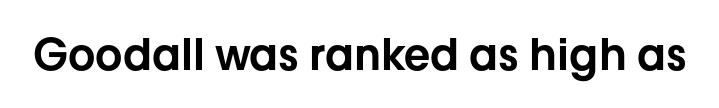
Q: Is the text italic (slanted)? A: No, it is upright.
Q: Is the typeface a serif or a sans-serif typeface? A: Sans-serif.
Q: Is the text underlined? A: No.
Q: Is the spacing between letters normal or unusually wide? A: Normal.
Q: Width (condensed, normal, or wide)? A: Normal.
Q: Stroke contrast? A: Low.
Q: x-height? A: Medium.
Q: Monospaced? A: No.
